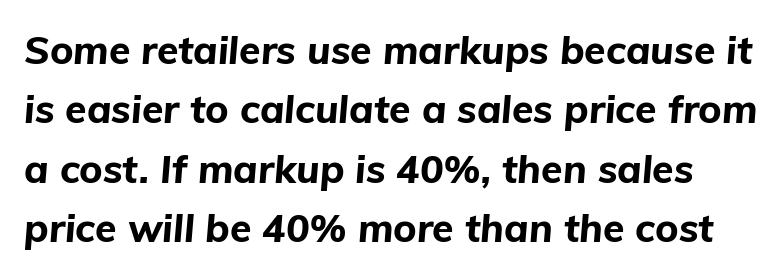
Q: Is the text bold? A: Yes.
Q: Is the text italic (slanted)? A: Yes, it leans right by about 5 degrees.
Q: Is the text underlined? A: No.
Q: Is the spacing between letters normal or unusually wide? A: Normal.
Q: Is the spacing between lines tight, normal or loose? A: Normal.
Q: Width (condensed, normal, or wide)? A: Normal.
Q: Stroke contrast? A: Low.
Q: x-height? A: Medium.
Q: Monospaced? A: No.
